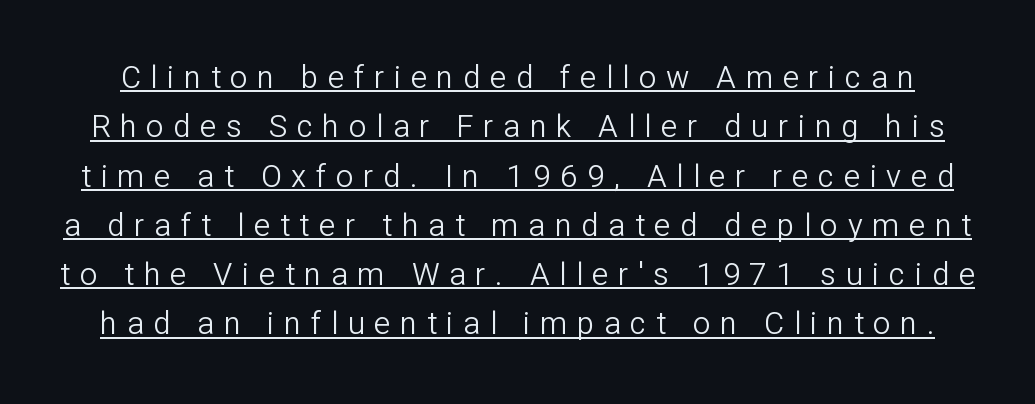
The face used here is proportionally spaced, like ordinary book or web type. Vertical strokes here are truly vertical. Counters stay open thanks to moderate or lighter strokes. You can tell from the bare stems that sans-serif type was used. In terms of letterspacing, this is a distinctly airy, spread setting.
